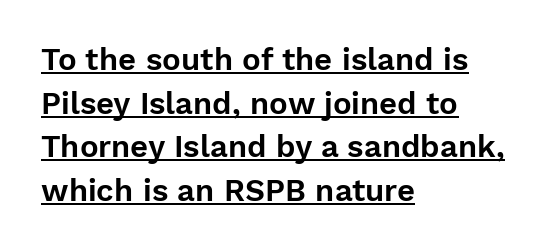
Q: Is the text italic (slanted)? A: No, it is upright.
Q: Is the typeface a serif or a sans-serif typeface? A: Sans-serif.
Q: Is the text underlined? A: Yes.
Q: How is the paragraph aligned? A: Left-aligned.
Q: Is the spacing between letters normal or unusually wide? A: Normal.
Q: Is the spacing between lines tight, normal or loose? A: Normal.
Q: Width (condensed, normal, or wide)? A: Normal.
Q: Stroke contrast? A: Low.
Q: x-height? A: Medium.
Q: Monospaced? A: No.
